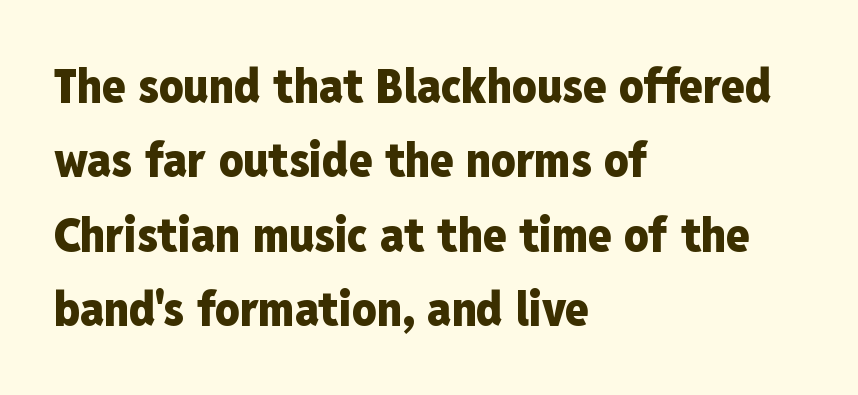
Quick note: not italic, upright. Set as a true bold cut, around the 700 mark. The foot of each line stays bare and open. Font category for this specimen: sans-serif. In terms of letterspacing, this is plain default setting.
